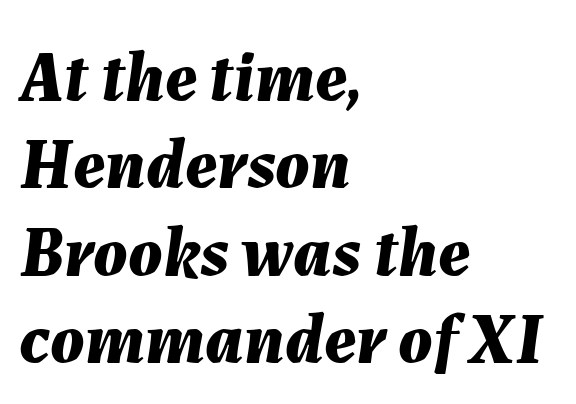
Q: Is the text bold? A: Yes.
Q: Is the text italic (slanted)? A: Yes, it leans right by about 7 degrees.
Q: Is the text underlined? A: No.
Q: How is the paragraph aligned? A: Left-aligned.
Q: Is the spacing between letters normal or unusually wide? A: Normal.
Q: Width (condensed, normal, or wide)? A: Normal.
Q: Stroke contrast? A: Medium.
Q: x-height? A: Medium.
Q: Monospaced? A: No.
